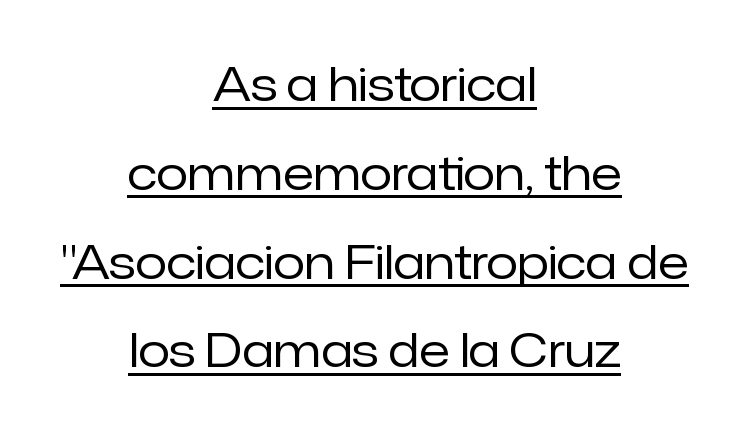
The image shows 46 px regular-weight sans-serif type, upright; set centered, loose line spacing (1.93x), normal letter spacing, underlined; low stroke contrast and a medium x-height.
